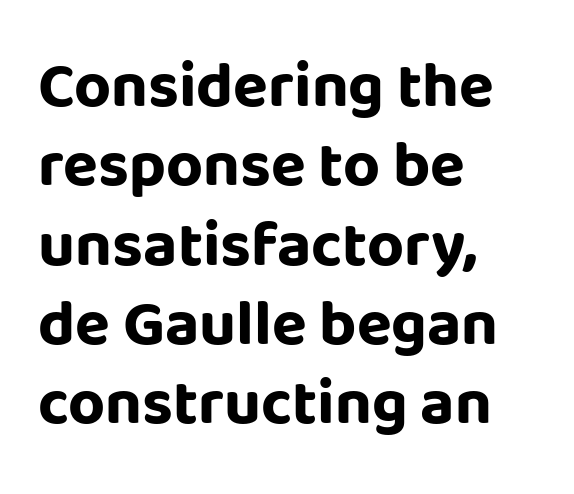
Does extra space separate the letters? No, they use regular spacing. Does the type have serifs? No, each stem ends abruptly. The gap between lines stays unmarked. Strong, thick strokes mark this as bold type. Is there any slant? The stems are plumb.
